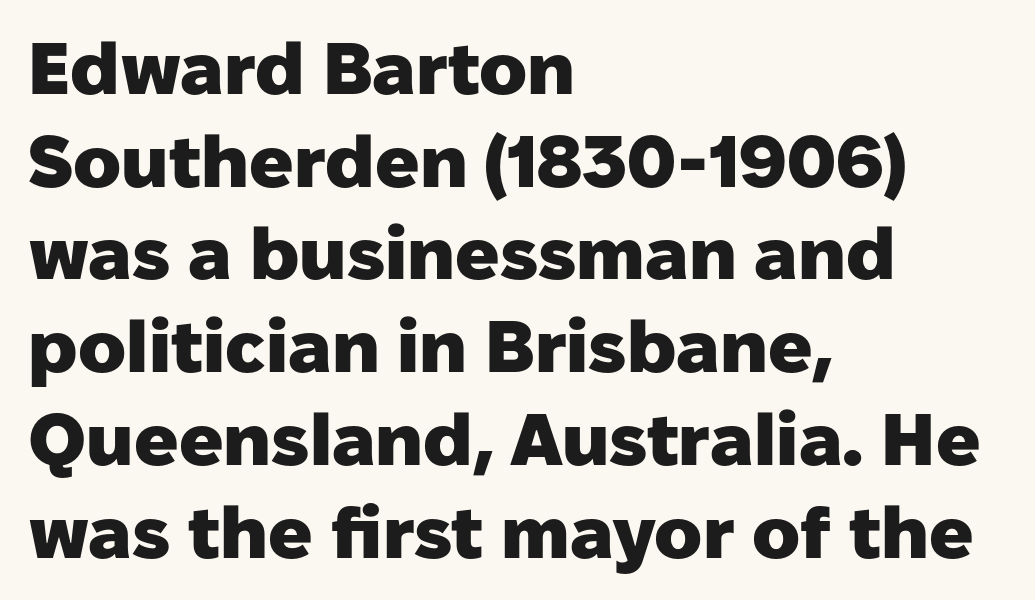
{"serif": "no", "italic": "no", "bold": "yes", "weight": "heavy", "width": "normal", "stroke_contrast": "low", "x_height": "medium", "monospaced": "no", "underline": "no", "align": "left", "line_spacing": "normal", "line_spacing_ratio": 1.27, "letter_spacing": "normal", "letter_spacing_em": 0.0, "glyph_px": 73}
